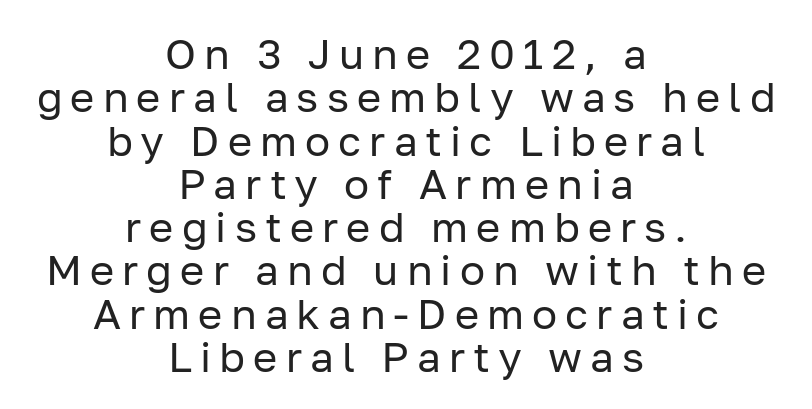
{"serif": "no", "italic": "no", "bold": "no", "weight": "regular", "width": "normal", "stroke_contrast": "low", "x_height": "medium", "monospaced": "no", "underline": "no", "align": "center", "line_spacing": "tight", "line_spacing_ratio": 1.03, "glyph_px": 42}
